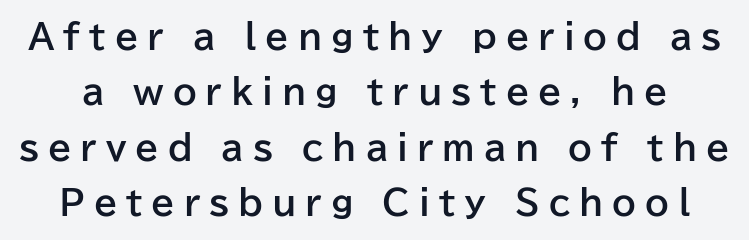
The image shows 34 px bold sans-serif type, upright; set normal line spacing (1.63x), unusually wide letter spacing (+0.26 em), not underlined; low stroke contrast and a medium x-height.
